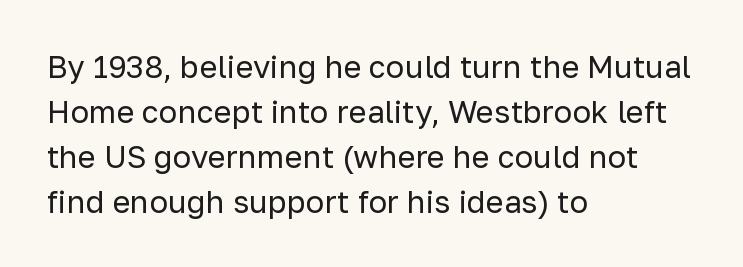
Casual observation: everything's shoved over to the left. The line texture is even and compact thanks to regular tracking. A bare baseline throughout the passage. Each letter's strokes conclude bluntly, with no projecting serifs. The letters advance in unequal steps, a hallmark of proportional type. Is the stroke heavy? The answer is a plain regular-or-lighter.
